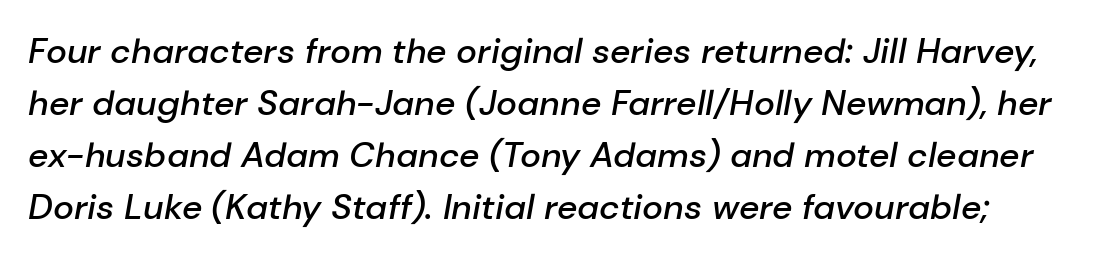
{"italic": "yes", "lean": "right", "slant_degrees": 10, "bold": "semi", "weight": "semibold", "width": "normal", "stroke_contrast": "low", "x_height": "medium", "monospaced": "no", "underline": "no", "line_spacing": "normal", "line_spacing_ratio": 1.49, "letter_spacing": "normal", "letter_spacing_em": 0.0, "glyph_px": 35}
